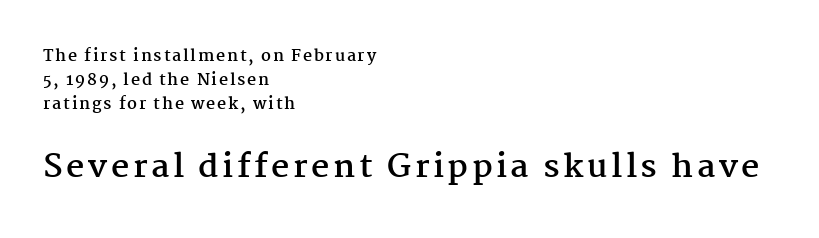
This sample keeps an unexceptional amount of space between lines. The face used here is proportionally spaced, like ordinary book or web type. Heavy-handed strokes throughout: this text is bold. The composition opens small and finishes big. All the whitespace from short lines collects on the right.
